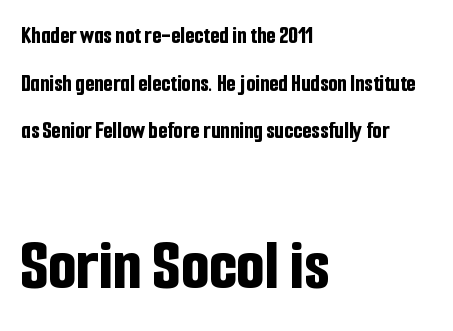
Q: Is the text bold? A: Yes.
Q: Is the text italic (slanted)? A: No, it is upright.
Q: Is the typeface a serif or a sans-serif typeface? A: Sans-serif.
Q: Is the text underlined? A: No.
Q: How is the paragraph aligned? A: Left-aligned.
Q: Is the spacing between letters normal or unusually wide? A: Normal.
Q: Is the spacing between lines tight, normal or loose? A: Loose.
Q: Which block of text is set in a larger size, the first (top) or the second (bottom)? A: The second (bottom) one.
Q: Width (condensed, normal, or wide)? A: Condensed.
Q: Stroke contrast? A: Low.
Q: x-height? A: Medium.
Q: Monospaced? A: No.
